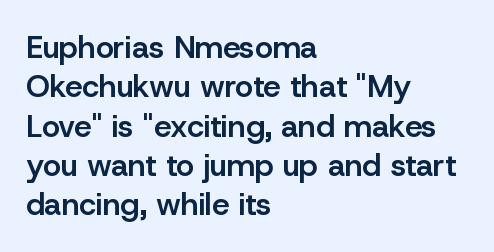
{"serif": "no", "italic": "no", "bold": "semi", "weight": "semibold", "width": "normal", "stroke_contrast": "low", "x_height": "medium", "monospaced": "no", "underline": "no", "align": "left", "line_spacing": "normal", "line_spacing_ratio": 1.27, "letter_spacing": "normal", "letter_spacing_em": 0.0, "glyph_px": 31}
